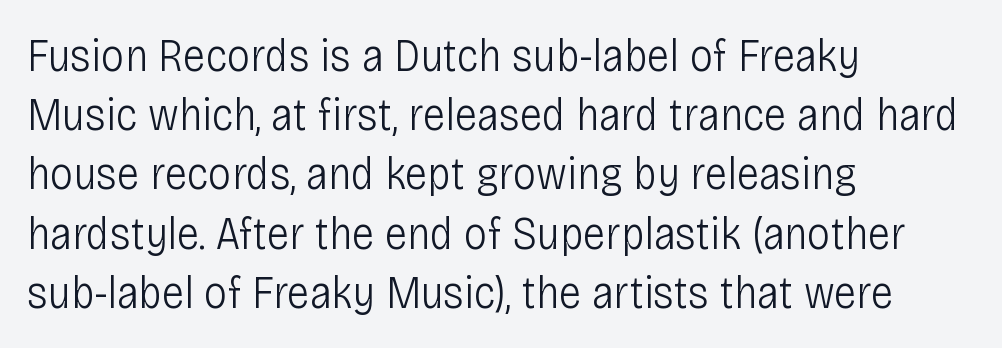
Q: Is the text bold? A: No.
Q: Is the text italic (slanted)? A: No, it is upright.
Q: Is the typeface a serif or a sans-serif typeface? A: Sans-serif.
Q: Is the text underlined? A: No.
Q: How is the paragraph aligned? A: Left-aligned.
Q: Is the spacing between letters normal or unusually wide? A: Normal.
Q: Is the spacing between lines tight, normal or loose? A: Normal.
Q: Width (condensed, normal, or wide)? A: Condensed.
Q: Stroke contrast? A: Low.
Q: x-height? A: Large.
Q: Monospaced? A: No.
